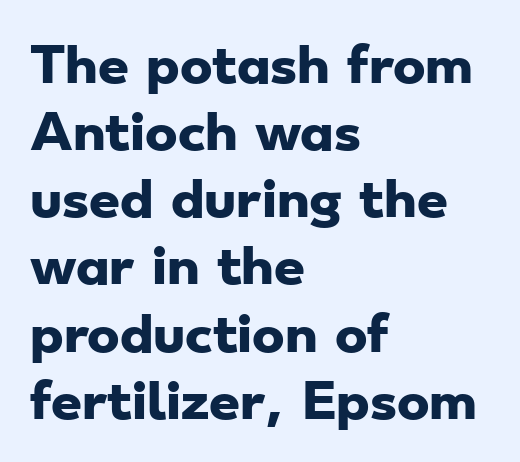
{"serif": "no", "bold": "yes", "weight": "heavy", "width": "wide", "stroke_contrast": "low", "x_height": "small", "monospaced": "no", "underline": "no", "align": "left", "line_spacing": "normal", "line_spacing_ratio": 1.37, "letter_spacing": "normal", "letter_spacing_em": 0.0, "glyph_px": 49}
